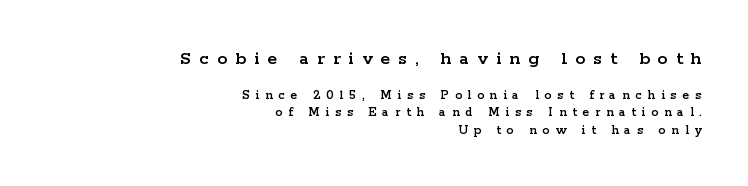
In this sample the first text group is rendered at the bigger scale. Caption: multi-line text, flush right, ragged left. Descender tails drop into unmarked territory. Tall strokes in this sample are plumb rather than angled.
